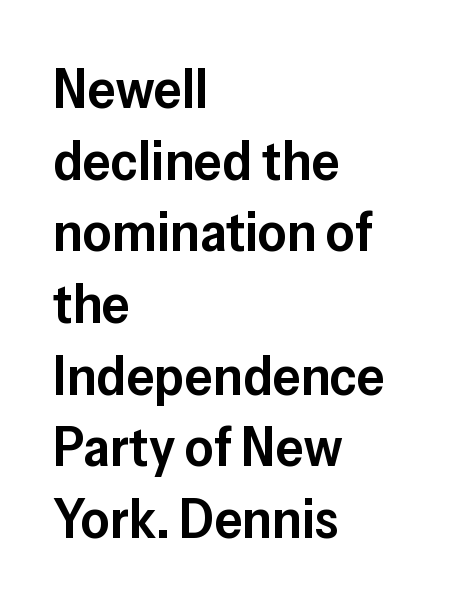
This is moderately heavy type, rendered in semibold. Tall strokes in this sample are plumb rather than angled. The line-height multiplier appears to be the usual default. Typographically, this falls in the sans-serif category. The zone under the glyphs is completely vacant.
